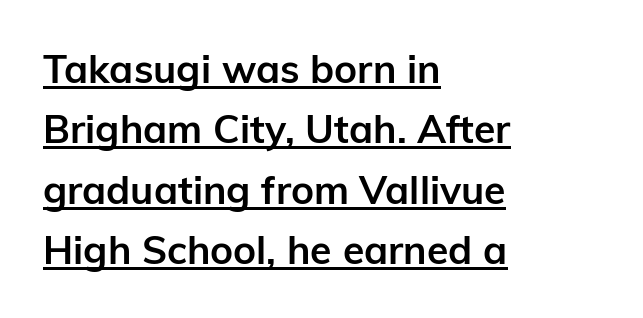
Q: Is the text bold? A: Yes.
Q: Is the text italic (slanted)? A: No, it is upright.
Q: Is the typeface a serif or a sans-serif typeface? A: Sans-serif.
Q: Is the text underlined? A: Yes.
Q: How is the paragraph aligned? A: Left-aligned.
Q: Is the spacing between letters normal or unusually wide? A: Normal.
Q: Is the spacing between lines tight, normal or loose? A: Normal.
Q: Width (condensed, normal, or wide)? A: Normal.
Q: Stroke contrast? A: Low.
Q: x-height? A: Medium.
Q: Monospaced? A: No.
